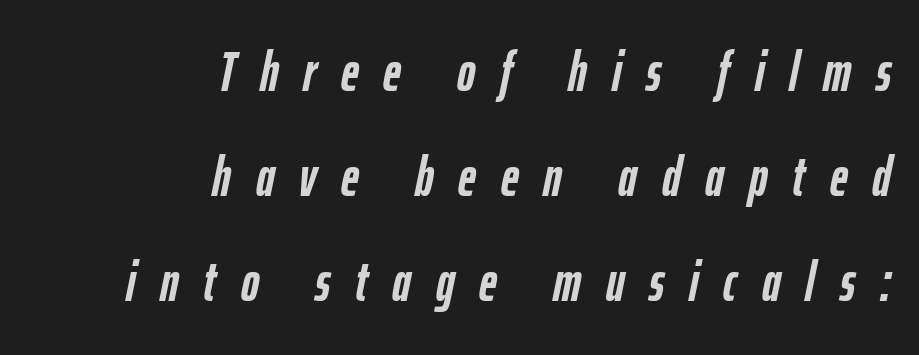
The image shows 55 px semibold, condensed type, italic (leaning right); set right-aligned, loose line spacing (1.91x), unusually wide letter spacing (+0.45 em), not underlined; low stroke contrast and a medium x-height.
